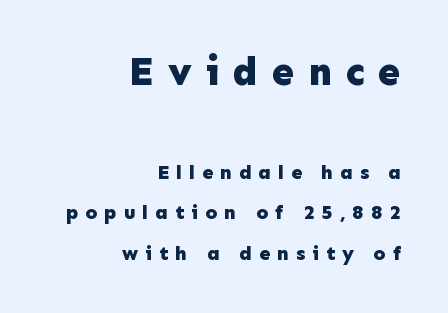
Q: Is the text bold? A: Yes.
Q: Is the text italic (slanted)? A: No, it is upright.
Q: Is the typeface a serif or a sans-serif typeface? A: Sans-serif.
Q: Is the text underlined? A: No.
Q: How is the paragraph aligned? A: Right-aligned.
Q: Is the spacing between letters normal or unusually wide? A: Unusually wide.
Q: Is the spacing between lines tight, normal or loose? A: Loose.
Q: Which block of text is set in a larger size, the first (top) or the second (bottom)? A: The first (top) one.
Q: Width (condensed, normal, or wide)? A: Normal.
Q: Stroke contrast? A: Low.
Q: x-height? A: Medium.
Q: Monospaced? A: No.
